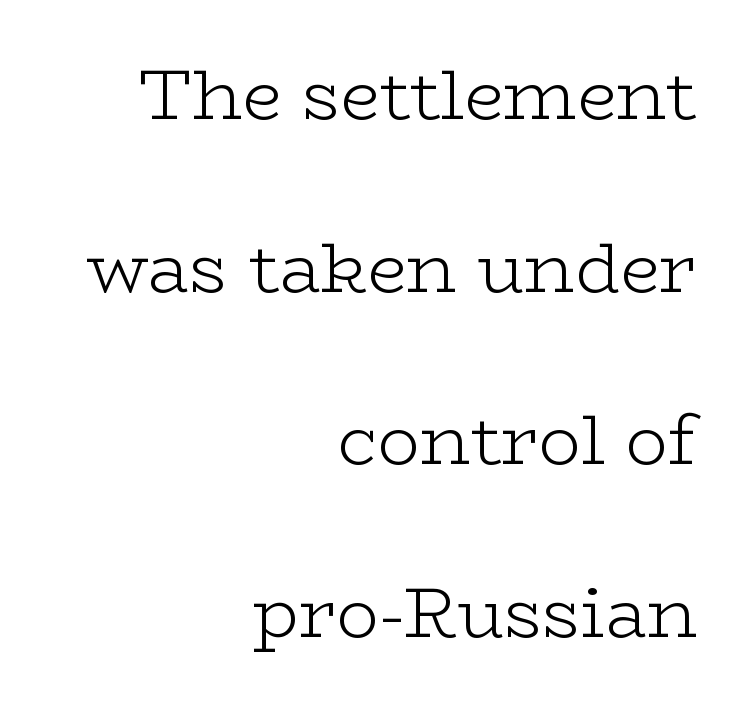
The image shows 71 px light, wide serif type, upright; set right-aligned, loose line spacing (2.43x), normal letter spacing, not underlined; low stroke contrast and a medium x-height.
